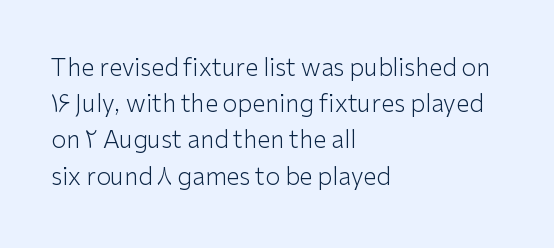
Q: Is the text bold? A: No.
Q: Is the text italic (slanted)? A: No, it is upright.
Q: Is the text underlined? A: No.
Q: How is the paragraph aligned? A: Left-aligned.
Q: Is the spacing between letters normal or unusually wide? A: Normal.
Q: Is the spacing between lines tight, normal or loose? A: Normal.
